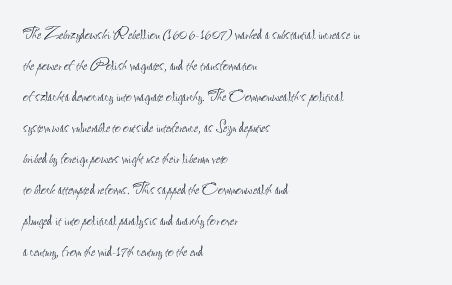
{"bold": "no", "underline": "no", "align": "left", "line_spacing": "normal", "line_spacing_ratio": 1.55, "letter_spacing": "normal", "letter_spacing_em": 0.0, "glyph_px": 20}
